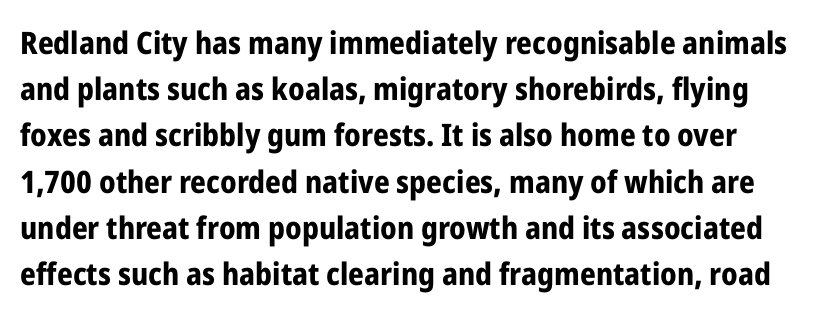
{"serif": "no", "italic": "no", "bold": "yes", "weight": "bold", "width": "condensed", "stroke_contrast": "low", "x_height": "medium", "monospaced": "no", "underline": "no", "line_spacing": "normal", "line_spacing_ratio": 1.49, "letter_spacing": "normal", "letter_spacing_em": 0.0, "glyph_px": 31}
